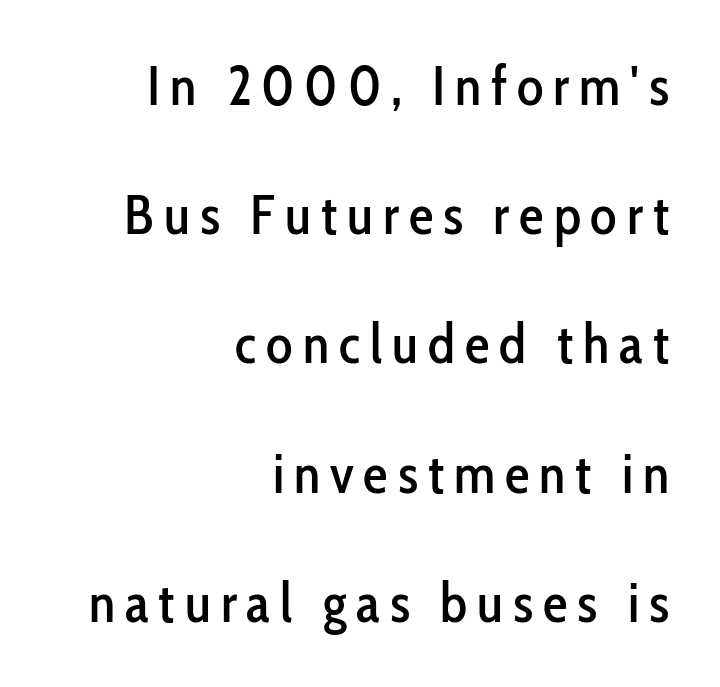
The letters advance in unequal steps, a hallmark of proportional type. The letters stand straight up with perfectly vertical stems. The space between consecutive lines is lavish. Stroke terminals: plain, sans-serif. The space directly below the letters is spotless. The ragged edge is on the left, which tells us the setting is flush right.
